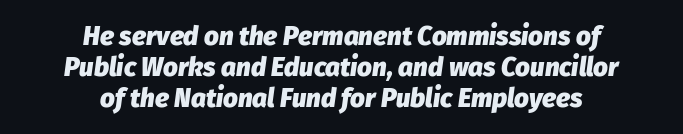
Q: Is the text bold? A: Yes.
Q: Is the text italic (slanted)? A: Yes, it leans right by about 8 degrees.
Q: Is the text underlined? A: No.
Q: How is the paragraph aligned? A: Centered.
Q: Is the spacing between letters normal or unusually wide? A: Normal.
